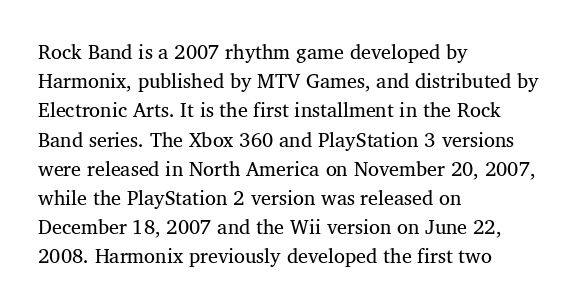
Q: Is the text bold? A: No.
Q: Is the text underlined? A: No.
Q: How is the paragraph aligned? A: Left-aligned.
Q: Is the spacing between letters normal or unusually wide? A: Normal.
Q: Is the spacing between lines tight, normal or loose? A: Normal.
